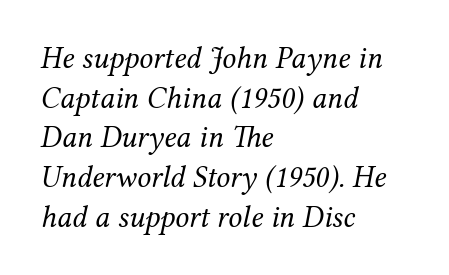
{"serif": "yes", "italic": "yes", "lean": "right", "slant_degrees": 12, "bold": "no", "weight": "regular", "width": "normal", "stroke_contrast": "medium", "x_height": "medium", "monospaced": "no", "underline": "no", "align": "left", "line_spacing": "normal", "line_spacing_ratio": 1.28, "letter_spacing": "normal", "letter_spacing_em": 0.0, "glyph_px": 31}
